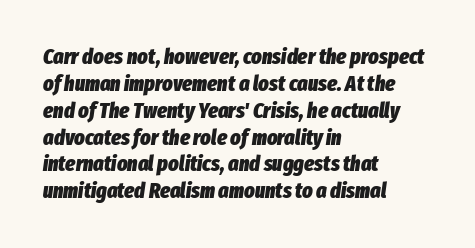
Q: Is the text bold? A: Yes.
Q: Is the text italic (slanted)? A: Yes, it leans right by about 8 degrees.
Q: Is the text underlined? A: No.
Q: How is the paragraph aligned? A: Left-aligned.
Q: Is the spacing between letters normal or unusually wide? A: Normal.
